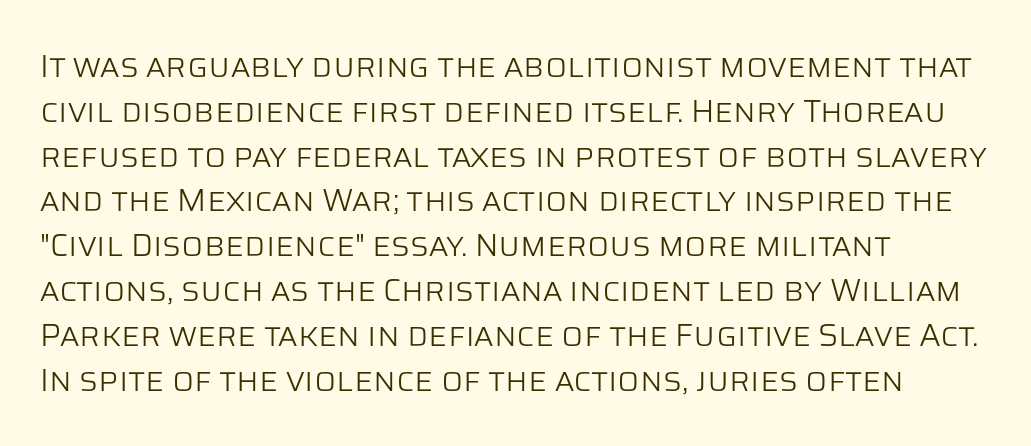
The image shows 32 px light sans-serif type, upright; set left-aligned, normal line spacing (1.4x), normal letter spacing, not underlined; low stroke contrast and a large x-height.
